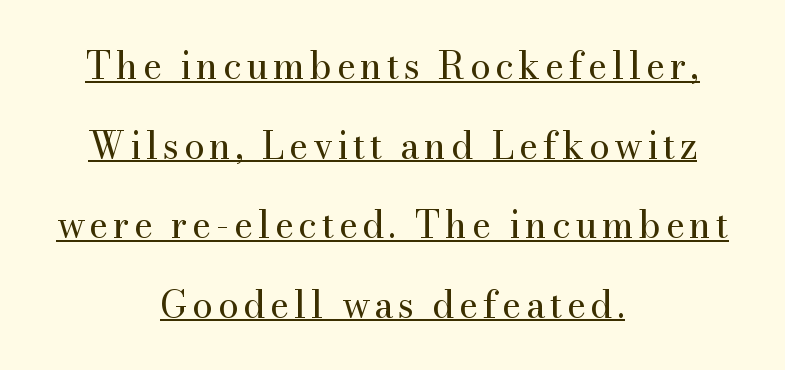
{"serif": "yes", "italic": "no", "bold": "no", "weight": "regular", "width": "normal", "stroke_contrast": "medium", "x_height": "small", "monospaced": "no", "underline": "yes", "align": "center", "line_spacing": "loose", "line_spacing_ratio": 2.15, "glyph_px": 37}
